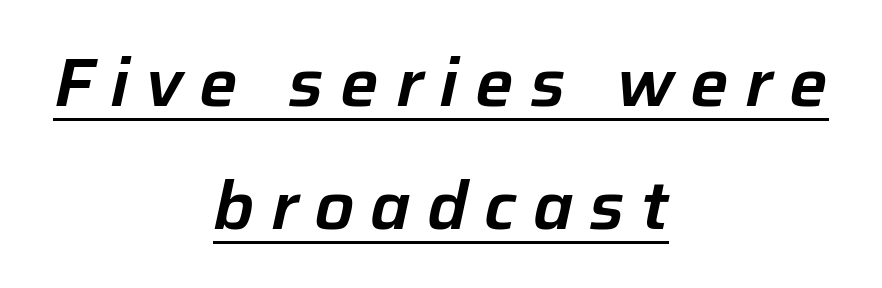
The image shows 68 px text type, italic (leaning right); set centered, line spacing 1.81x, unusually wide letter spacing (+0.24 em), underlined; low stroke contrast and a medium x-height.
